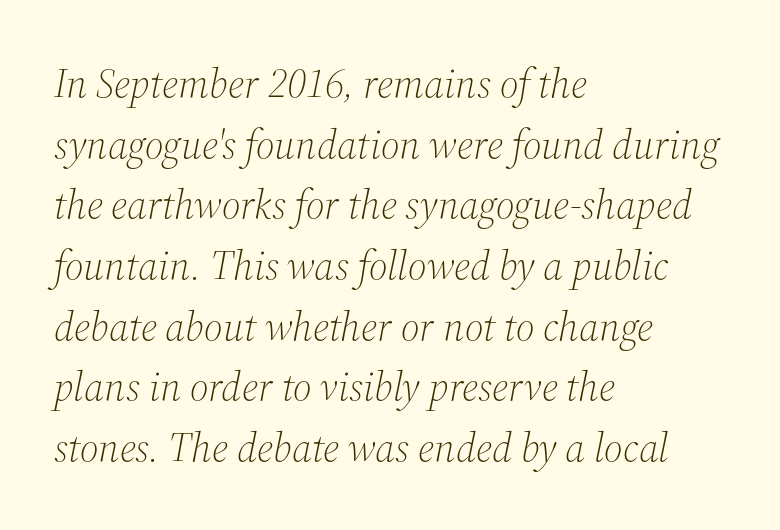
Q: Is the text bold? A: No.
Q: Is the text italic (slanted)? A: Yes, it leans right by about 12 degrees.
Q: Is the typeface a serif or a sans-serif typeface? A: Serif.
Q: Is the text underlined? A: No.
Q: How is the paragraph aligned? A: Left-aligned.
Q: Is the spacing between letters normal or unusually wide? A: Normal.
Q: Is the spacing between lines tight, normal or loose? A: Normal.
Q: Width (condensed, normal, or wide)? A: Normal.
Q: Stroke contrast? A: Medium.
Q: x-height? A: Medium.
Q: Monospaced? A: No.
